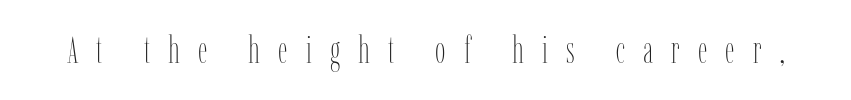
Just letters on the line, the space beneath them empty. Tall strokes in this sample are plumb rather than angled. Unbolded letterforms with no extra heft. Glyph-to-glyph distance is far greater than everyday printed text. A typesetter would call this proportional, since set widths differ per character.
